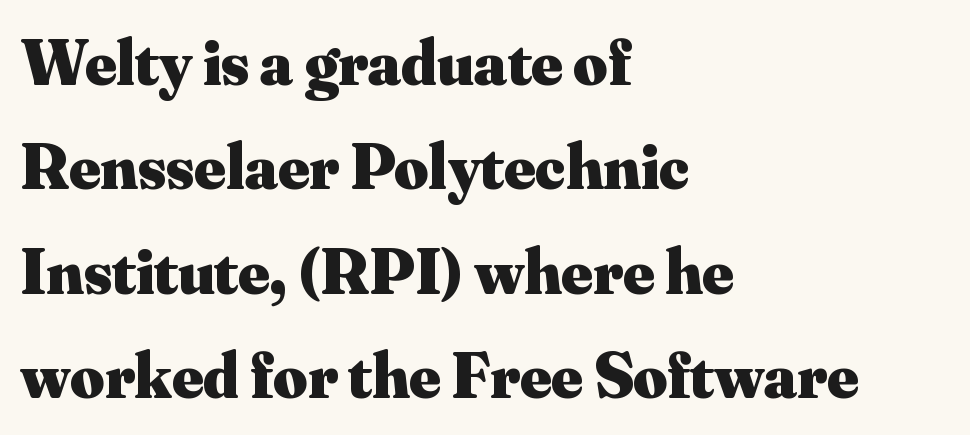
Q: Is the text bold? A: Yes.
Q: Is the text italic (slanted)? A: No, it is upright.
Q: Is the typeface a serif or a sans-serif typeface? A: Serif.
Q: Is the text underlined? A: No.
Q: How is the paragraph aligned? A: Left-aligned.
Q: Is the spacing between letters normal or unusually wide? A: Normal.
Q: Is the spacing between lines tight, normal or loose? A: Normal.
Q: Width (condensed, normal, or wide)? A: Normal.
Q: Stroke contrast? A: Medium.
Q: x-height? A: Small.
Q: Monospaced? A: No.
